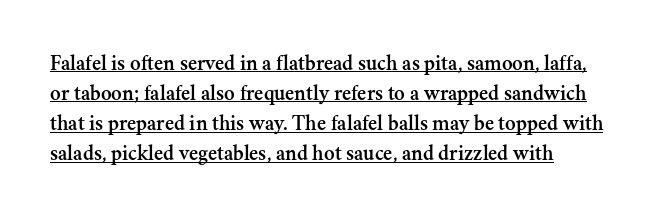
The image shows 22 px text type, upright; set normal line spacing (1.37x), normal letter spacing, underlined.
